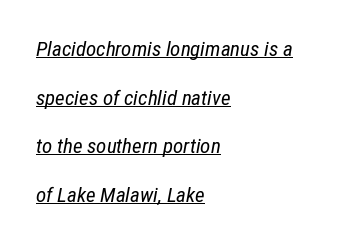
Q: Is the text bold? A: No.
Q: Is the text italic (slanted)? A: Yes, it leans right by about 12 degrees.
Q: Is the text underlined? A: Yes.
Q: How is the paragraph aligned? A: Left-aligned.
Q: Is the spacing between letters normal or unusually wide? A: Normal.
Q: Is the spacing between lines tight, normal or loose? A: Loose.
